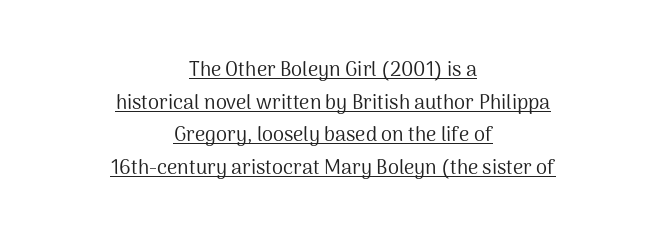
Q: Is the text bold? A: No.
Q: Is the text italic (slanted)? A: No, it is upright.
Q: Is the text underlined? A: Yes.
Q: How is the paragraph aligned? A: Centered.
Q: Is the spacing between letters normal or unusually wide? A: Normal.
Q: Is the spacing between lines tight, normal or loose? A: Normal.
